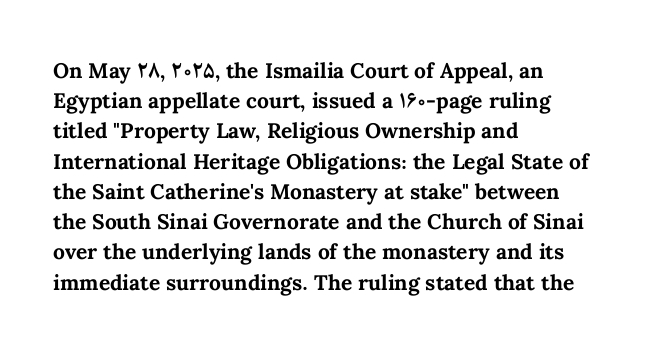
The image shows 21 px bold type, upright; set left-aligned, normal line spacing (1.44x), normal letter spacing, not underlined.
